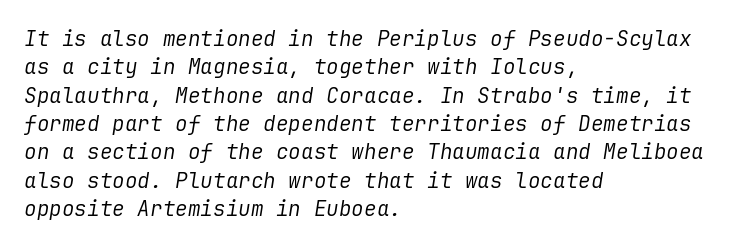
{"italic": "yes", "lean": "right", "slant_degrees": 9, "bold": "no", "underline": "no", "align": "left", "line_spacing": "normal", "line_spacing_ratio": 1.35, "letter_spacing": "normal", "letter_spacing_em": 0.0, "glyph_px": 21}
